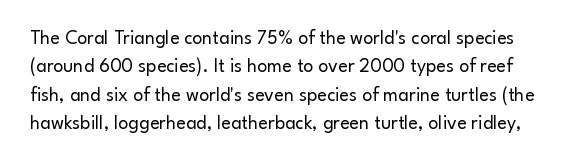
Unmarked baselines from the first word to the last. Interline gaps are of average width in this sample. Counters stay open thanks to moderate or lighter strokes. This is roman type, the default non-slanted kind.
